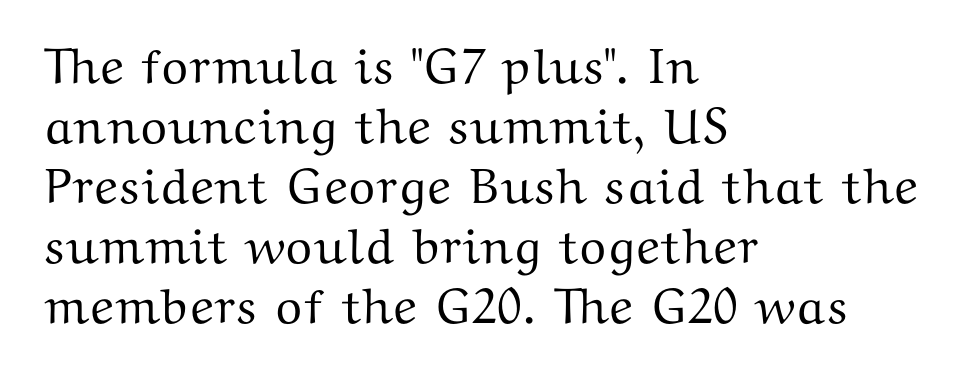
Q: Is the text italic (slanted)? A: No, it is upright.
Q: Is the typeface a serif or a sans-serif typeface? A: Serif.
Q: Is the text underlined? A: No.
Q: How is the paragraph aligned? A: Left-aligned.
Q: Is the spacing between letters normal or unusually wide? A: Normal.
Q: Width (condensed, normal, or wide)? A: Wide.
Q: Stroke contrast? A: Medium.
Q: x-height? A: Medium.
Q: Monospaced? A: No.
